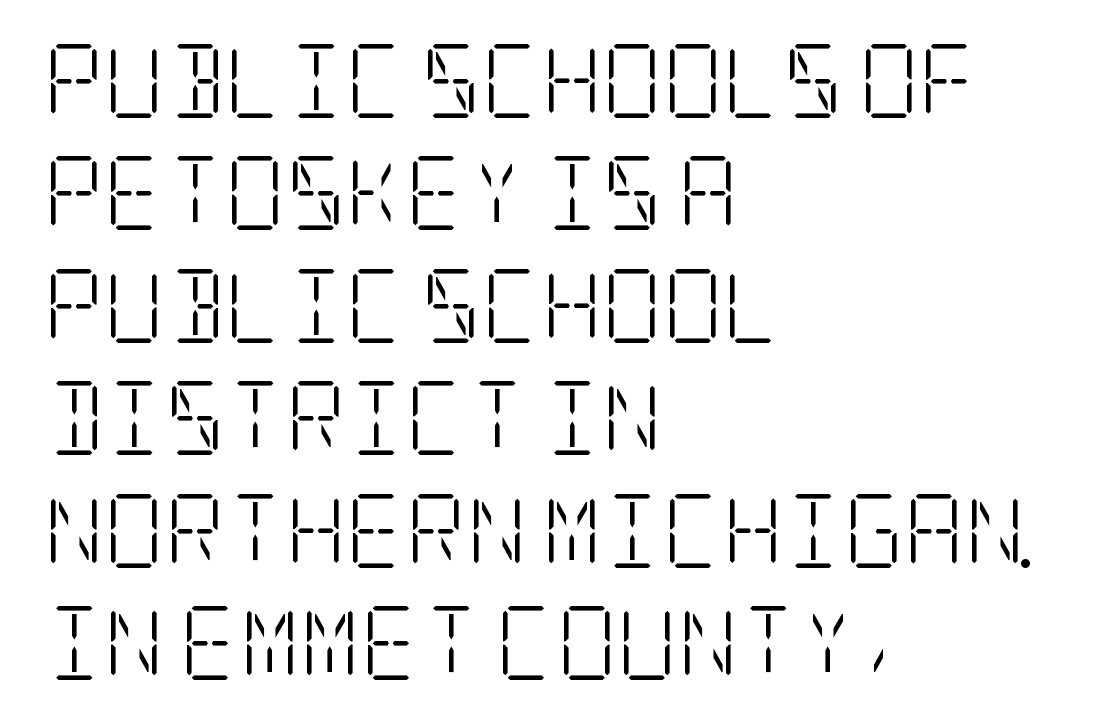
No extra ink here — the face is not bold. Teacher's note: observe the even left margin — that is flush-left alignment. The area under the type is left untouched. Examine the stroke ends and you'll spot serifs.
